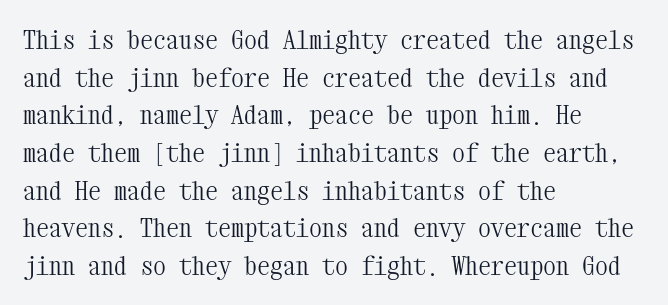
This sample is left-justified, so line endings fall wherever the words run out. Short note: letters normally spaced. These lines were composed using upright roman letters. Nothing heavy about these letters — not bold at all. The glyphs are unaccompanied by any horizontal stroke below them. Quick note: interline space is typical.
